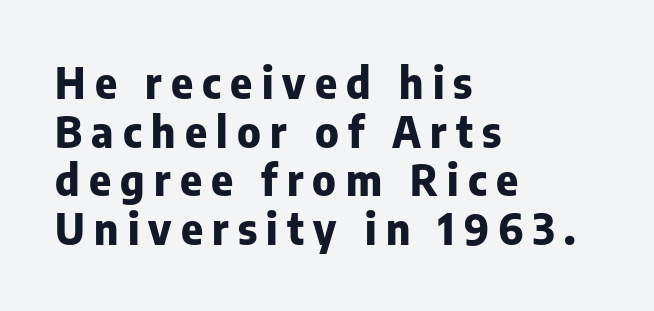
Spacing between characters has been opened up far beyond the box default. The setting favours the left margin, as ordinary paragraphs usually do. Typesetter's note: full bold, strokes at maximum text heaviness. Posture: straight, roman, zero tilt.
